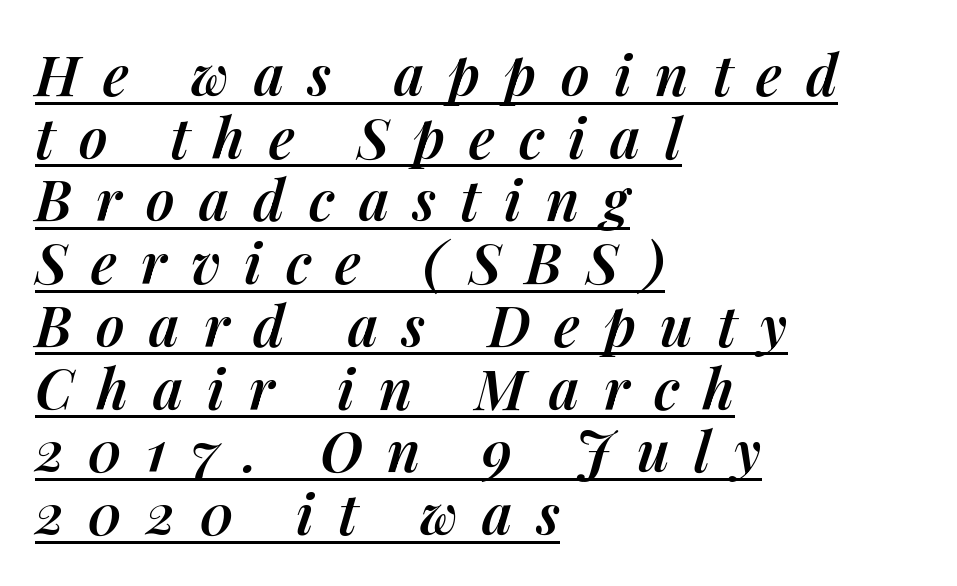
Q: Is the text bold? A: Semi-bold.
Q: Is the text italic (slanted)? A: Yes, it leans right by about 14 degrees.
Q: Is the text underlined? A: Yes.
Q: How is the paragraph aligned? A: Left-aligned.
Q: Is the spacing between letters normal or unusually wide? A: Unusually wide.
Q: Is the spacing between lines tight, normal or loose? A: Tight.
Q: Width (condensed, normal, or wide)? A: Normal.
Q: Stroke contrast? A: Medium.
Q: x-height? A: Medium.
Q: Monospaced? A: No.
